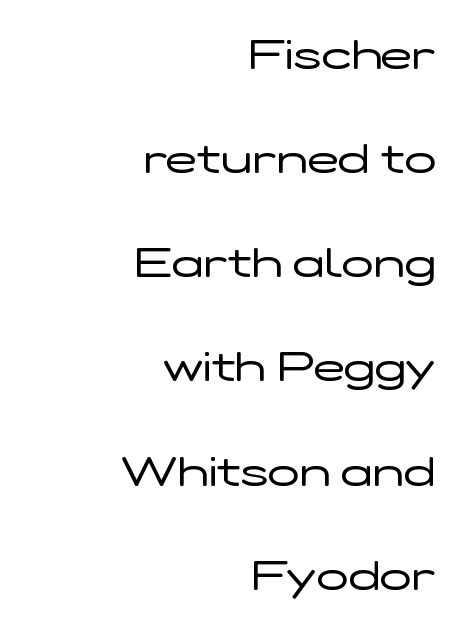
Q: Is the text bold? A: No.
Q: Is the text italic (slanted)? A: No, it is upright.
Q: Is the typeface a serif or a sans-serif typeface? A: Sans-serif.
Q: Is the text underlined? A: No.
Q: How is the paragraph aligned? A: Right-aligned.
Q: Is the spacing between letters normal or unusually wide? A: Normal.
Q: Is the spacing between lines tight, normal or loose? A: Loose.
Q: Width (condensed, normal, or wide)? A: Wide.
Q: Stroke contrast? A: Low.
Q: x-height? A: Medium.
Q: Monospaced? A: No.
